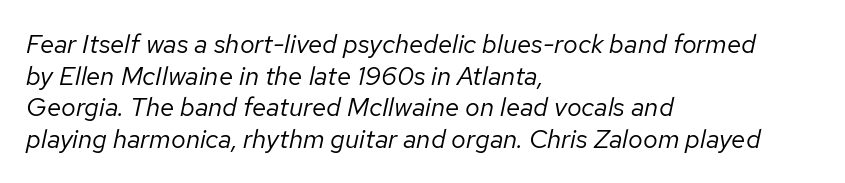
{"italic": "yes", "lean": "right", "slant_degrees": 12, "bold": "no", "underline": "no", "align": "left", "line_spacing_ratio": 1.22, "letter_spacing": "normal", "letter_spacing_em": 0.0, "glyph_px": 26}
